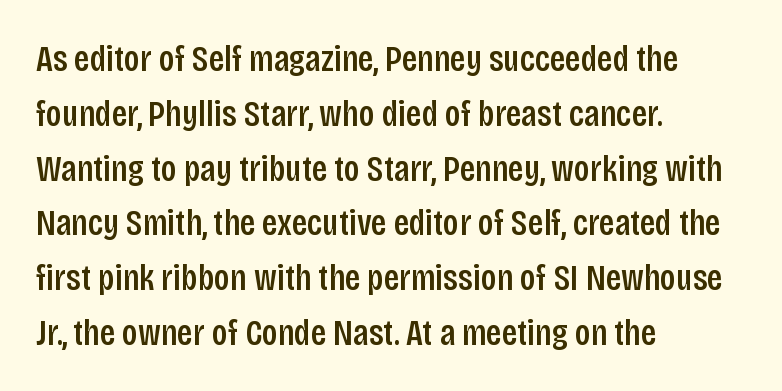
Compared with typical paragraphs, the rows here are spaced about the same. The typeface chosen for these lines omits serifs. The letters advance in unequal steps, a hallmark of proportional type. Every row of glyphs begins at an identical x-position on the left. Nothing unusual about the tracking: characters are spaced as the font intends. The strip under each line holds only bare page.
